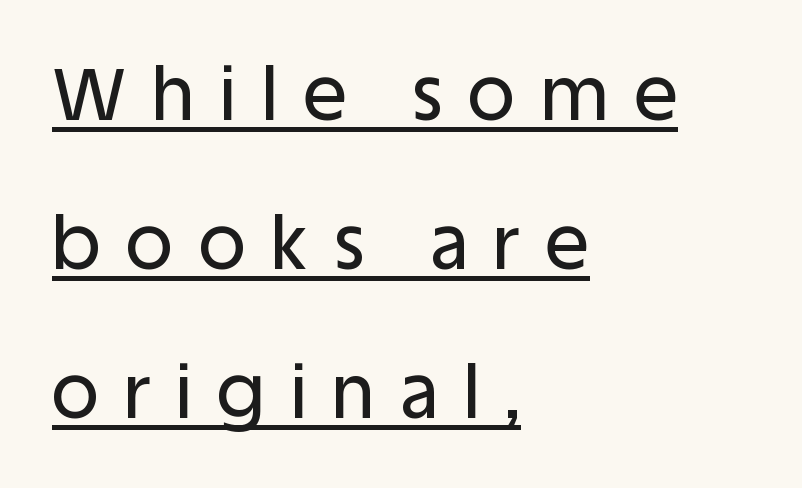
Q: Is the text italic (slanted)? A: No, it is upright.
Q: Is the typeface a serif or a sans-serif typeface? A: Sans-serif.
Q: Is the text underlined? A: Yes.
Q: How is the paragraph aligned? A: Left-aligned.
Q: Is the spacing between letters normal or unusually wide? A: Unusually wide.
Q: Is the spacing between lines tight, normal or loose? A: Loose.
Q: Width (condensed, normal, or wide)? A: Normal.
Q: Stroke contrast? A: Low.
Q: x-height? A: Large.
Q: Monospaced? A: No.
